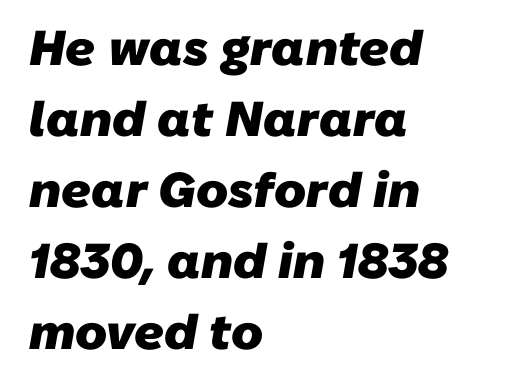
{"serif": "no", "bold": "yes", "weight": "heavy", "width": "normal", "stroke_contrast": "low", "x_height": "medium", "monospaced": "no", "underline": "no", "align": "left", "line_spacing": "normal", "line_spacing_ratio": 1.45, "letter_spacing": "normal", "letter_spacing_em": 0.0, "glyph_px": 49}
